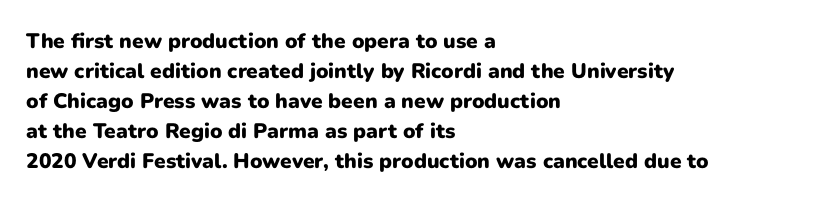
Q: Is the text bold? A: Yes.
Q: Is the text italic (slanted)? A: No, it is upright.
Q: Is the text underlined? A: No.
Q: How is the paragraph aligned? A: Left-aligned.
Q: Is the spacing between letters normal or unusually wide? A: Normal.
Q: Is the spacing between lines tight, normal or loose? A: Normal.
